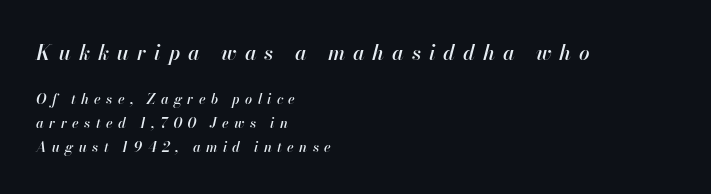
{"italic": "yes", "lean": "right", "slant_degrees": 13, "underline": "no", "align": "left", "line_spacing": "normal", "line_spacing_ratio": 1.69, "letter_spacing": "wide", "letter_spacing_em": 0.38, "larger_block": "first", "size_ratio": 1.5, "glyph_px": 21}
